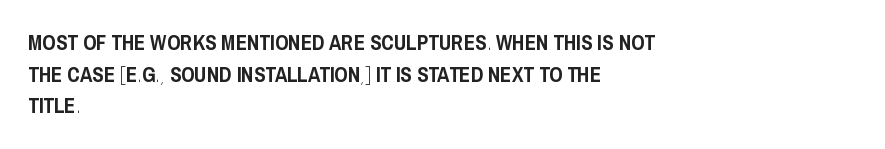
Has an underline been added? It has not. Do the letters lean? They stand straight. Notice how descenders clear the ascenders below comfortably — that's standard leading. The line texture is even and compact thanks to regular tracking.
